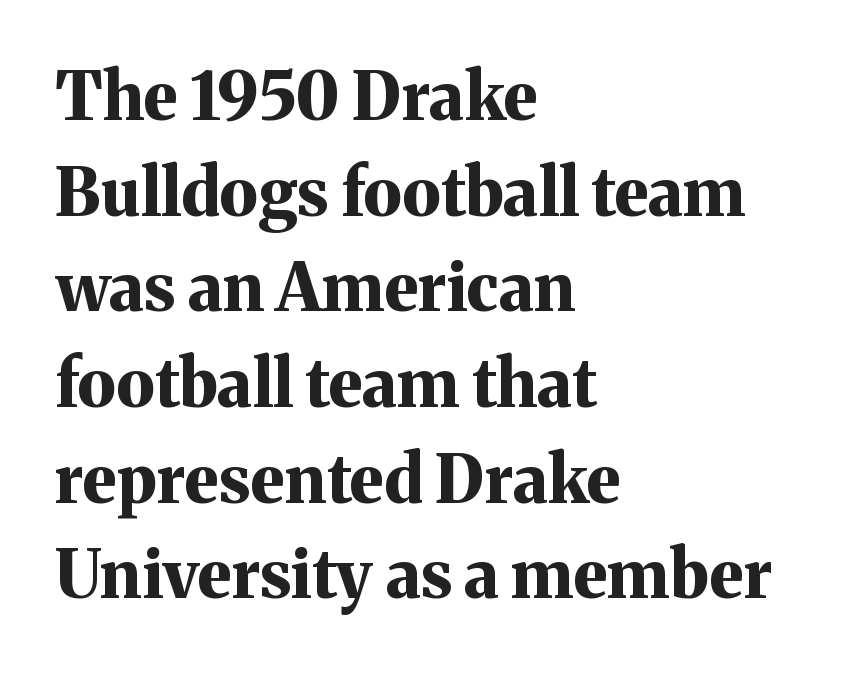
Q: Is the text bold? A: Yes.
Q: Is the text italic (slanted)? A: No, it is upright.
Q: Is the typeface a serif or a sans-serif typeface? A: Serif.
Q: Is the text underlined? A: No.
Q: How is the paragraph aligned? A: Left-aligned.
Q: Is the spacing between letters normal or unusually wide? A: Normal.
Q: Is the spacing between lines tight, normal or loose? A: Normal.
Q: Width (condensed, normal, or wide)? A: Normal.
Q: Stroke contrast? A: Medium.
Q: x-height? A: Medium.
Q: Monospaced? A: No.
